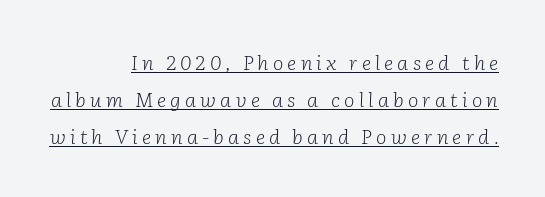
{"italic": "yes", "lean": "right", "slant_degrees": 2, "bold": "no", "underline": "yes", "align": "right", "line_spacing_ratio": 1.85, "letter_spacing": "wide", "letter_spacing_em": 0.21, "glyph_px": 20}
